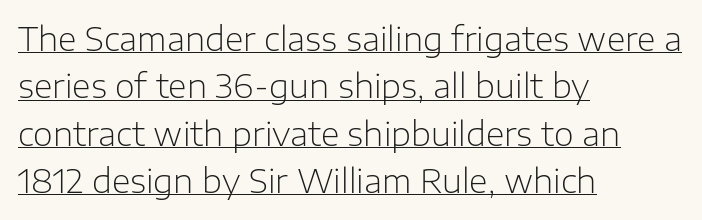
{"serif": "no", "italic": "no", "bold": "no", "weight": "light", "width": "normal", "stroke_contrast": "low", "x_height": "medium", "monospaced": "no", "underline": "yes", "align": "left", "line_spacing": "normal", "line_spacing_ratio": 1.48, "letter_spacing": "normal", "letter_spacing_em": 0.0, "glyph_px": 32}
